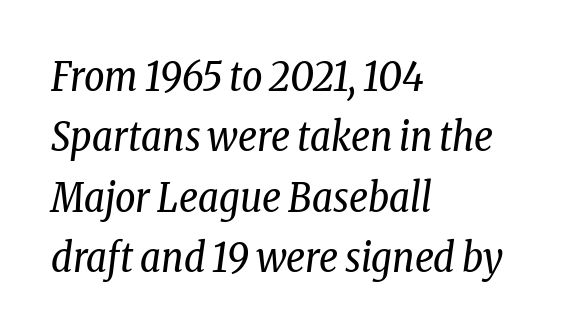
Q: Is the text bold? A: No.
Q: Is the text italic (slanted)? A: Yes, it leans right by about 8 degrees.
Q: Is the typeface a serif or a sans-serif typeface? A: Serif.
Q: Is the text underlined? A: No.
Q: How is the paragraph aligned? A: Left-aligned.
Q: Is the spacing between letters normal or unusually wide? A: Normal.
Q: Is the spacing between lines tight, normal or loose? A: Normal.
Q: Width (condensed, normal, or wide)? A: Condensed.
Q: Stroke contrast? A: Low.
Q: x-height? A: Medium.
Q: Monospaced? A: No.
